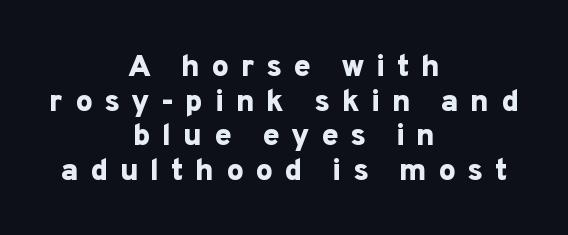
This is the regular roman posture of the typeface. In terms of letterspacing, this is a distinctly airy, spread setting. Anything drawn beneath the words? Only blank space. The line-height multiplier appears low, near solid setting. The rendering uses natural spacing where letterforms have individual widths.
